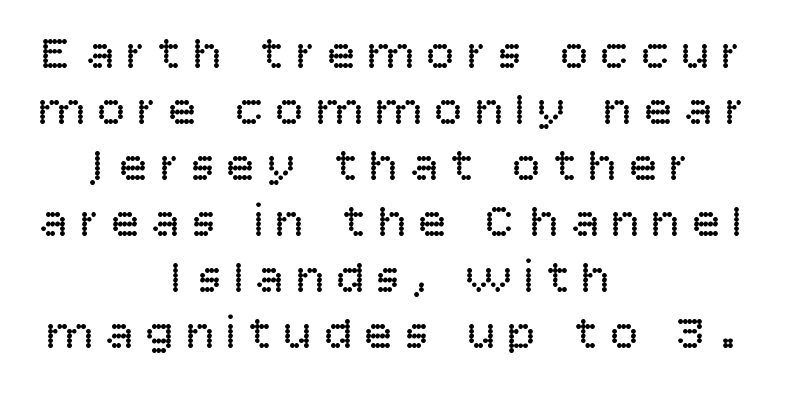
Q: Is the text bold? A: No.
Q: Is the text italic (slanted)? A: No, it is upright.
Q: Is the typeface a serif or a sans-serif typeface? A: Sans-serif.
Q: Is the text underlined? A: No.
Q: How is the paragraph aligned? A: Centered.
Q: Is the spacing between letters normal or unusually wide? A: Unusually wide.
Q: Width (condensed, normal, or wide)? A: Normal.
Q: Stroke contrast? A: Low.
Q: x-height? A: Large.
Q: Monospaced? A: No.
